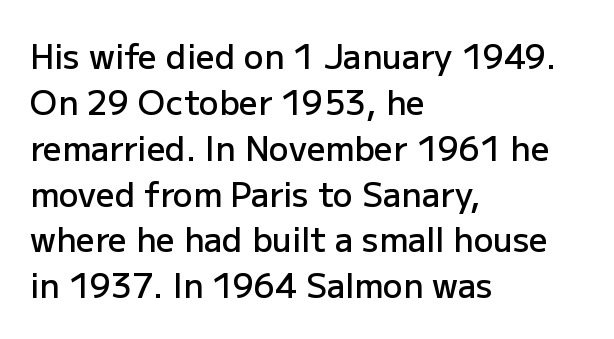
Q: Is the text bold? A: Semi-bold.
Q: Is the text italic (slanted)? A: No, it is upright.
Q: Is the typeface a serif or a sans-serif typeface? A: Sans-serif.
Q: Is the text underlined? A: No.
Q: How is the paragraph aligned? A: Left-aligned.
Q: Is the spacing between letters normal or unusually wide? A: Normal.
Q: Is the spacing between lines tight, normal or loose? A: Normal.
Q: Width (condensed, normal, or wide)? A: Normal.
Q: Stroke contrast? A: Low.
Q: x-height? A: Medium.
Q: Monospaced? A: No.
